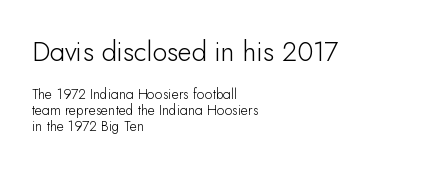
Letter spacing: default. Caption: upper text group enlarged, lower text group reduced. This sample is left-justified, so line endings fall wherever the words run out. Beneath every word, the page is bare. If you measured baseline to baseline, you'd find a short distance.
